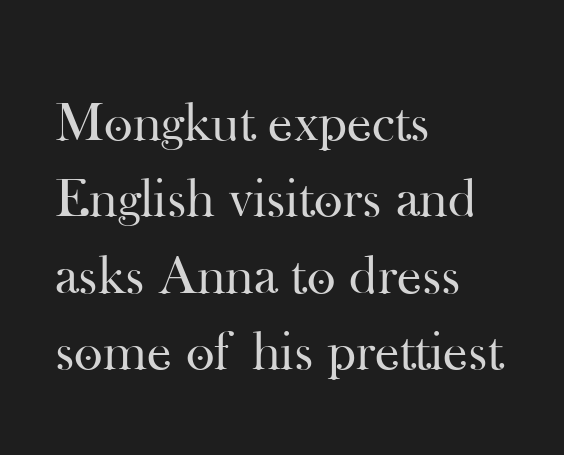
The image shows 55 px regular-weight serif type, upright; set left-aligned, normal line spacing (1.39x), normal letter spacing, not underlined; high stroke contrast and a small x-height.
